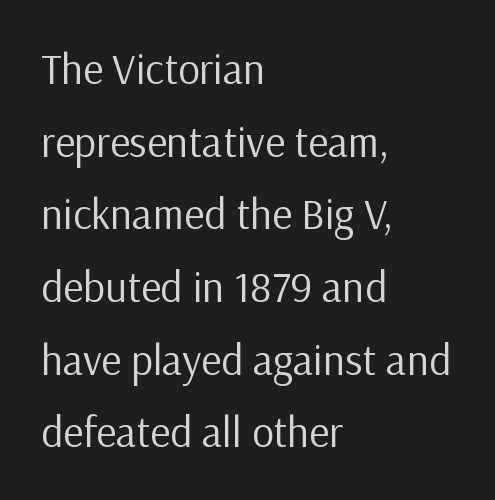
Is this a fixed-width face? No — the glyphs have proportional, varying widths. Grotesque or geometric, the face here clearly has no serifs. The setting favours the left margin, as ordinary paragraphs usually do. Posture: vertical.
